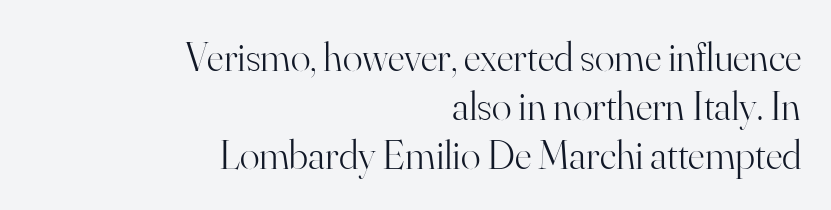
{"serif": "yes", "italic": "no", "bold": "no", "weight": "light", "width": "normal", "stroke_contrast": "high", "x_height": "small", "monospaced": "no", "underline": "no", "align": "right", "line_spacing_ratio": 1.19, "letter_spacing": "normal", "letter_spacing_em": 0.0, "glyph_px": 41}
